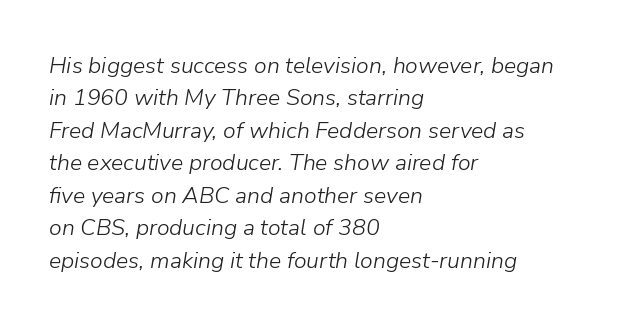
The passage is arranged the way most books set body copy — flush left. In terms of leading, this rendering sits right in the middle. What stands out about the letter spacing? Nothing — it is the standard amount. Letters rest on an invisible, unmarked baseline.
